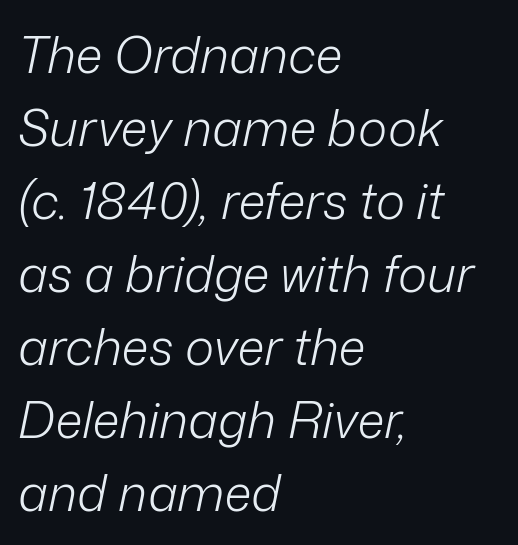
The baseline area is clear. The passage shown stacks its lines at a standard gap. Weight: in the light-to-regular range. Inter-character spacing is left at the font's built-in metrics. Casual observation: everything's shoved over to the left. Slant detected: the letters are inclined.
